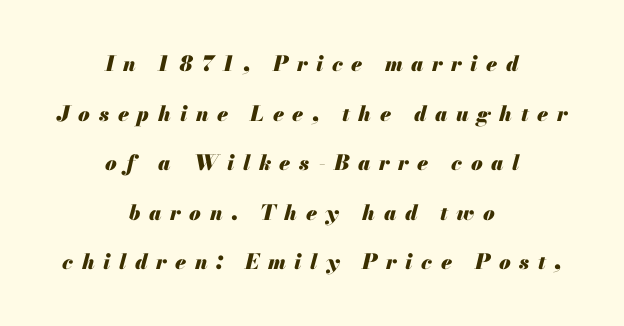
The image shows 21 px bold type, italic (leaning right); set centered, loose line spacing (2.36x), unusually wide letter spacing (+0.41 em), not underlined.
